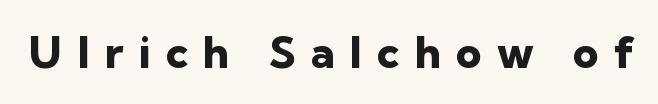
{"serif": "no", "italic": "no", "bold": "yes", "weight": "heavy", "width": "normal", "stroke_contrast": "low", "x_height": "medium", "monospaced": "no", "underline": "no", "letter_spacing": "wide", "letter_spacing_em": 0.34, "glyph_px": 44}
